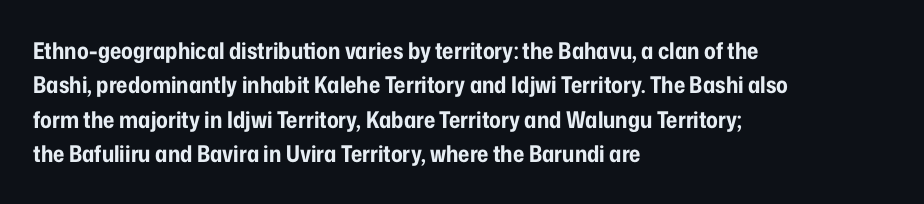
Is the letter spacing exaggerated? No — it looks like the ordinary default. Reading down the block, your eye returns to a fixed left position each line. Heavy-handed strokes throughout: this text is bold. Just letters on the line, the space beneath them empty. Baseline-to-baseline distance is the conventional proportion of letter height. A roman cut, with each character standing at attention.
